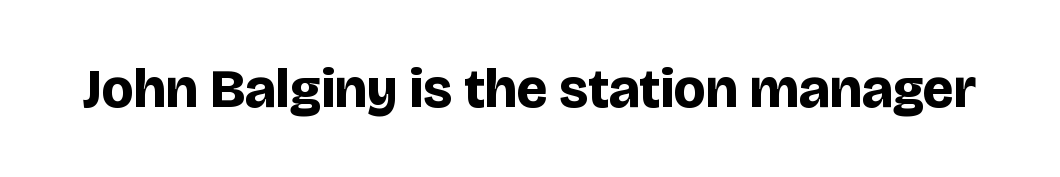
Typographic density is high because the face is bold. I'd call this a sans setting — the letters go barefoot. Nobody touched the tracking dial on this one. This sample uses an upright cut, with every glyph sitting square on the baseline. Honestly, there is no underline to notice here at all.
